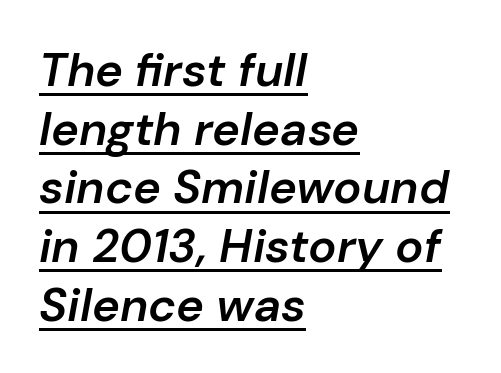
{"italic": "yes", "lean": "right", "slant_degrees": 10, "bold": "semi", "weight": "semibold", "width": "normal", "stroke_contrast": "low", "x_height": "medium", "monospaced": "no", "underline": "yes", "align": "left", "line_spacing": "normal", "line_spacing_ratio": 1.25, "letter_spacing": "normal", "letter_spacing_em": 0.0, "glyph_px": 47}
